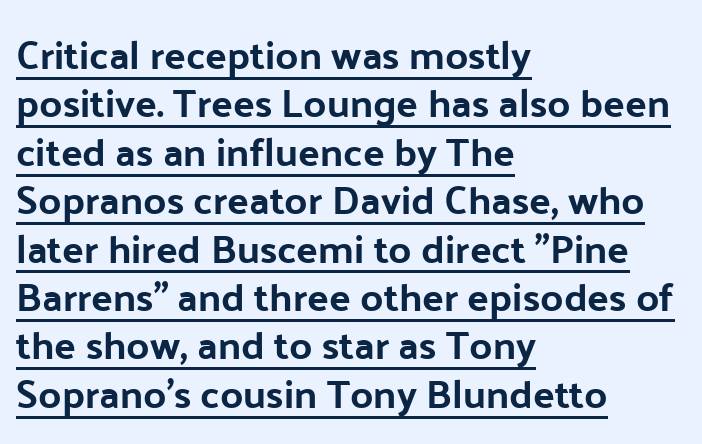
The setting favours the left margin, as ordinary paragraphs usually do. Caption: lettering with a line underneath. Font category for this specimen: sans-serif. The rendering keeps characters at their native spacing. Is this a fixed-width face? No — the glyphs have proportional, varying widths.
